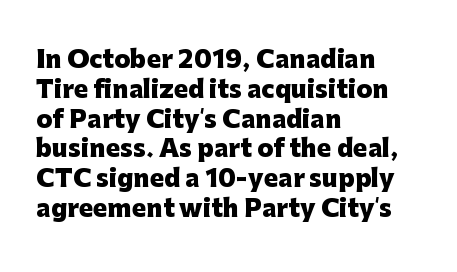
Q: Is the text bold? A: Yes.
Q: Is the text italic (slanted)? A: No, it is upright.
Q: Is the text underlined? A: No.
Q: How is the paragraph aligned? A: Left-aligned.
Q: Is the spacing between letters normal or unusually wide? A: Normal.
